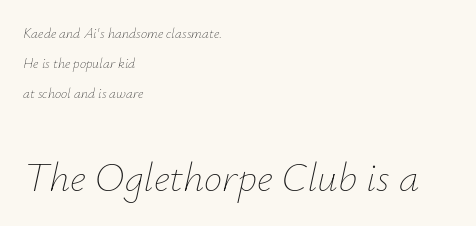
Q: Is the text bold? A: No.
Q: Is the text italic (slanted)? A: Yes, it leans right by about 12 degrees.
Q: Is the text underlined? A: No.
Q: How is the paragraph aligned? A: Left-aligned.
Q: Is the spacing between letters normal or unusually wide? A: Normal.
Q: Is the spacing between lines tight, normal or loose? A: Loose.
Q: Which block of text is set in a larger size, the first (top) or the second (bottom)? A: The second (bottom) one.
Q: Width (condensed, normal, or wide)? A: Normal.
Q: Stroke contrast? A: Low.
Q: x-height? A: Small.
Q: Monospaced? A: No.
